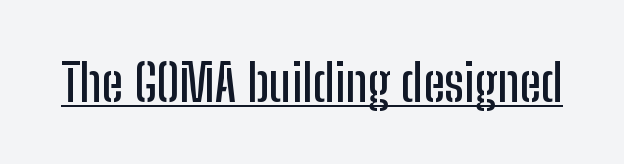
Q: Is the text italic (slanted)? A: No, it is upright.
Q: Is the typeface a serif or a sans-serif typeface? A: Sans-serif.
Q: Is the text underlined? A: Yes.
Q: Is the spacing between letters normal or unusually wide? A: Normal.
Q: Width (condensed, normal, or wide)? A: Condensed.
Q: Stroke contrast? A: Low.
Q: x-height? A: Medium.
Q: Monospaced? A: No.
